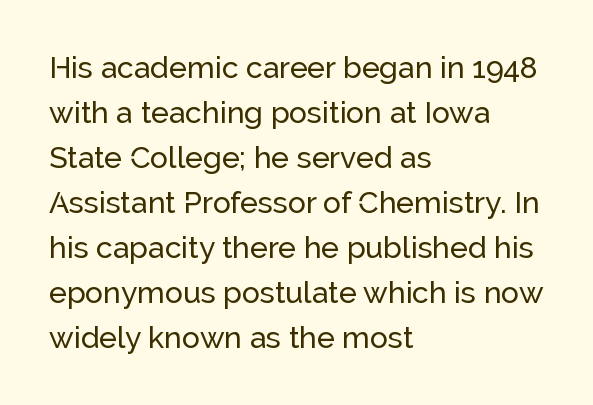
The specimen omits any rule beneath the text block's lines. The setting favours the left margin, as ordinary paragraphs usually do. How would I describe the line gaps? Plain and ordinary. The face used here is rendered with its standard letterfit.
